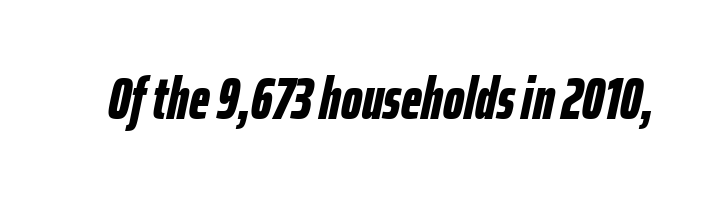
{"italic": "yes", "lean": "right", "slant_degrees": 12, "bold": "yes", "weight": "bold", "width": "condensed", "stroke_contrast": "low", "x_height": "medium", "monospaced": "no", "underline": "no", "letter_spacing": "normal", "letter_spacing_em": 0.0, "glyph_px": 59}
